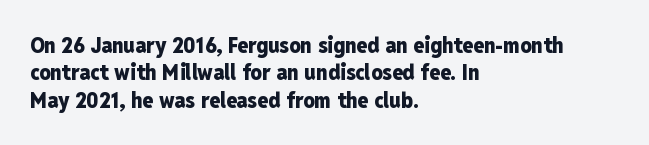
{"italic": "no", "bold": "yes", "underline": "no", "align": "left", "line_spacing_ratio": 1.24, "letter_spacing": "normal", "letter_spacing_em": 0.0, "glyph_px": 22}
